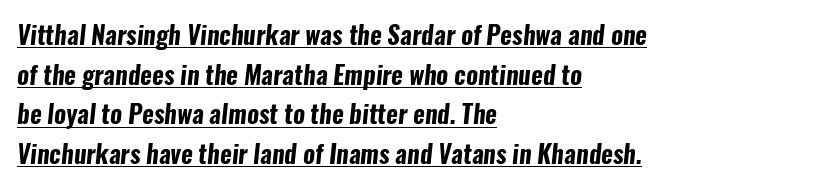
The image shows 25 px bold type; set left-aligned, normal line spacing (1.59x), normal letter spacing, underlined.
